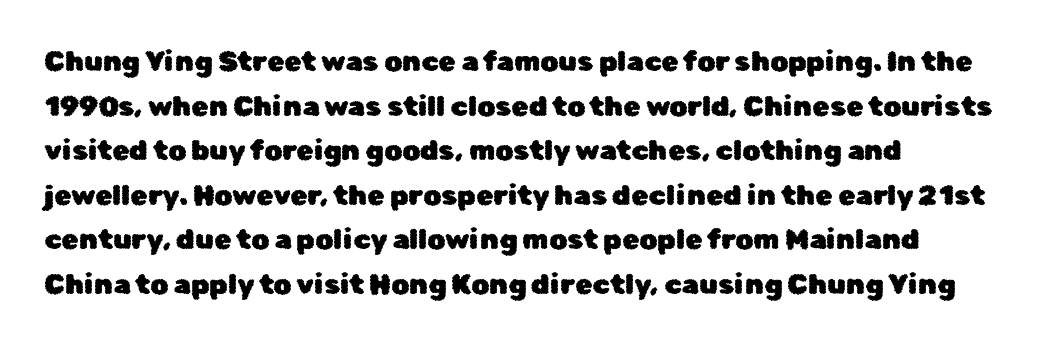
The image shows 28 px sans-serif type, upright; set left-aligned, normal line spacing (1.59x), normal letter spacing, not underlined; low stroke contrast and a medium x-height.
